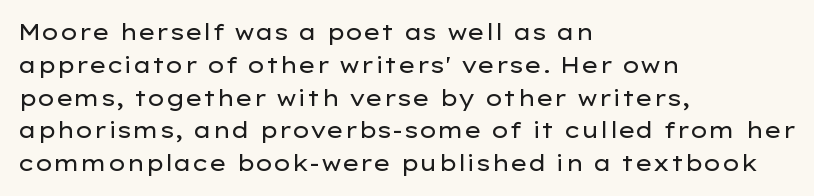
Descender tails drop into unmarked territory. Vertically, the passage feels balanced, rows spaced as you'd expect. The typesetter chose a ragged-right arrangement here. The typography opts for an upright posture over an oblique one. The rendering keeps characters at their native spacing. Stroke mass is kept to a normal reading level or below.
